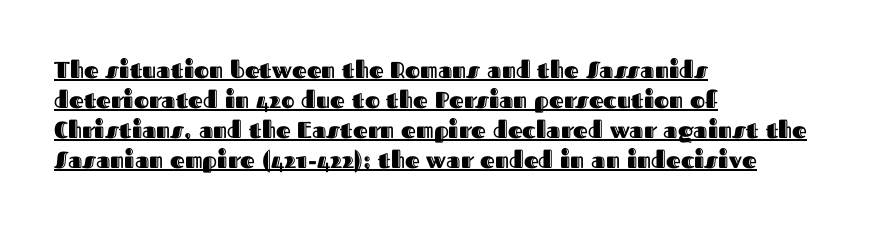
The image shows 23 px text type, upright; set left-aligned, normal line spacing (1.3x), normal letter spacing, underlined.
